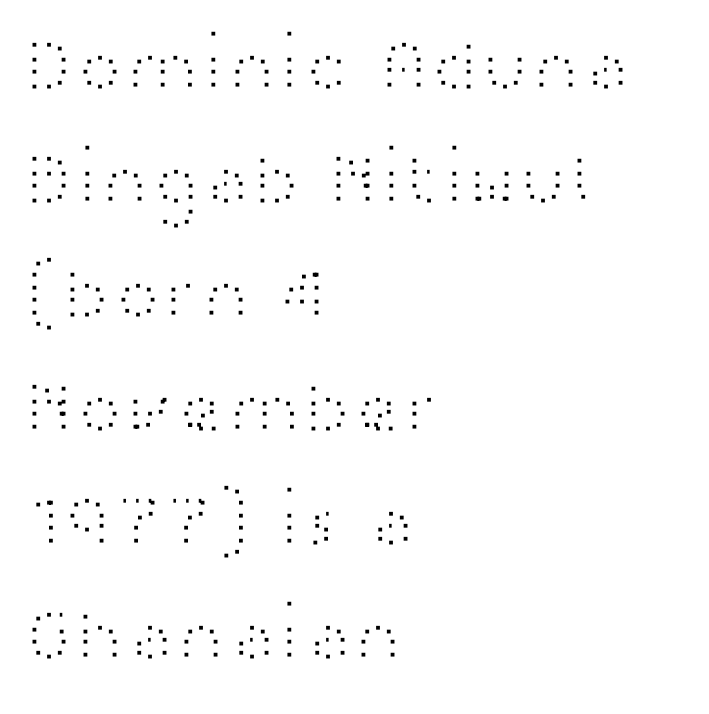
Vertical stems look standard width or narrower in stroke. The type sits square on the baseline with zero lean. The face used here is proportionally spaced, like ordinary book or web type. What's the leading like? Ordinary, nothing unusual. To sum up the face: it is a sans, with no serifs.
